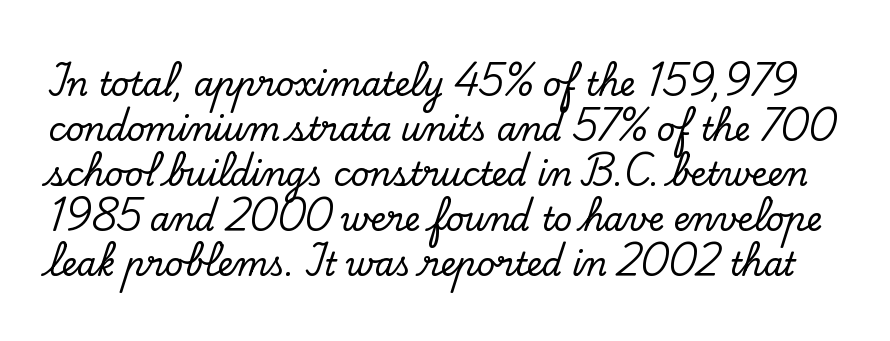
The image shows 32 px serif type; set normal line spacing (1.41x), normal letter spacing, not underlined; low stroke contrast and a small x-height.
